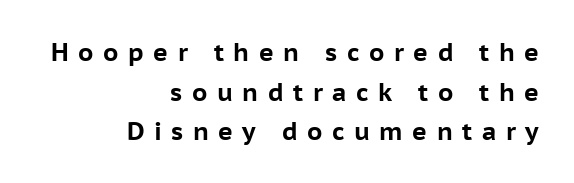
Has an underline been added? It has not. These lines sit exactly where default settings would place them. A dark, heavy texture on the line: the type is bold. The gaps between neighbouring characters are conspicuously large.
